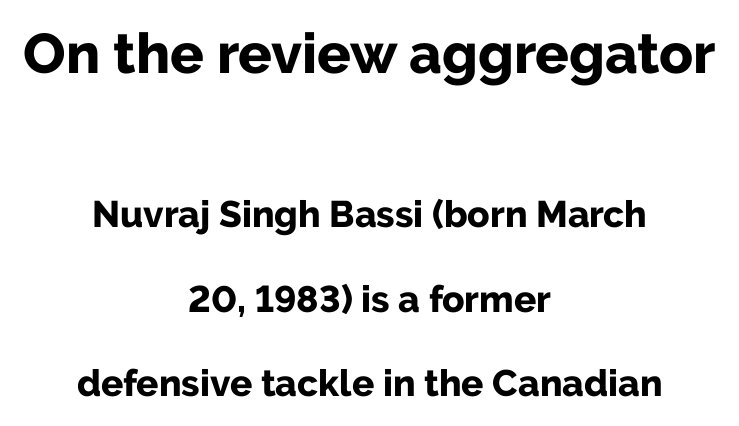
The image shows 56 px bold sans-serif type, upright; set centered, loose line spacing (2.28x), normal letter spacing, not underlined; the first (top) block is 1.51x larger; low stroke contrast and a medium x-height.
